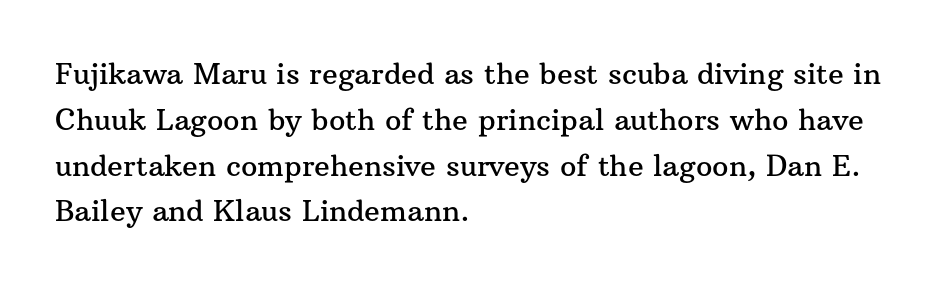
Q: Is the text italic (slanted)? A: No, it is upright.
Q: Is the typeface a serif or a sans-serif typeface? A: Serif.
Q: Is the text underlined? A: No.
Q: How is the paragraph aligned? A: Left-aligned.
Q: Is the spacing between letters normal or unusually wide? A: Normal.
Q: Is the spacing between lines tight, normal or loose? A: Normal.
Q: Width (condensed, normal, or wide)? A: Normal.
Q: Stroke contrast? A: Medium.
Q: x-height? A: Medium.
Q: Monospaced? A: No.
